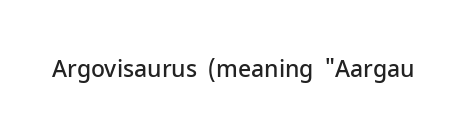
The image shows 23 px text type, upright; set normal letter spacing, not underlined.
